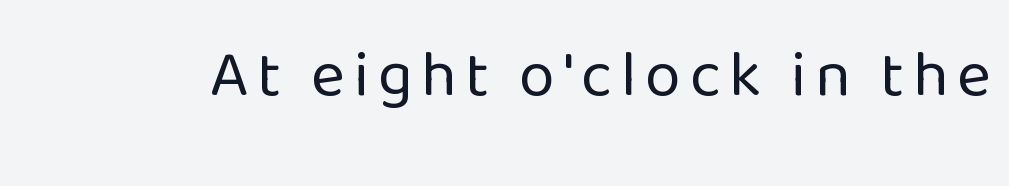
{"serif": "no", "italic": "no", "bold": "no", "weight": "regular", "width": "normal", "stroke_contrast": "low", "x_height": "medium", "monospaced": "no", "underline": "no", "glyph_px": 65}
